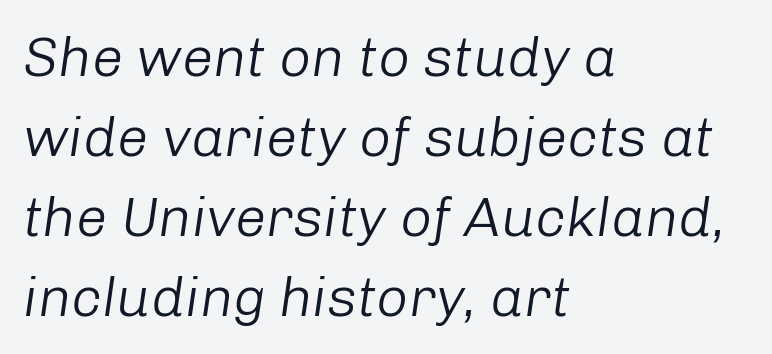
The glyphs are unaccompanied by any horizontal stroke below them. The leading is moderate, giving the passage an even texture. The glyphs look as if they've been sheared to an angle. Tracking here is standard; glyphs follow each other at the usual distance.
